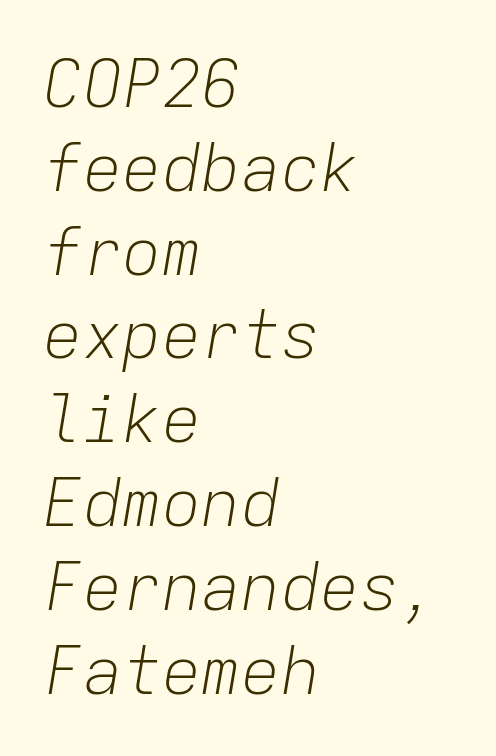
Q: Is the text bold? A: No.
Q: Is the text italic (slanted)? A: Yes, it leans right by about 9 degrees.
Q: Is the text underlined? A: No.
Q: How is the paragraph aligned? A: Left-aligned.
Q: Is the spacing between letters normal or unusually wide? A: Normal.
Q: Is the spacing between lines tight, normal or loose? A: Normal.
Q: Width (condensed, normal, or wide)? A: Normal.
Q: Stroke contrast? A: Low.
Q: x-height? A: Medium.
Q: Monospaced? A: Yes.
